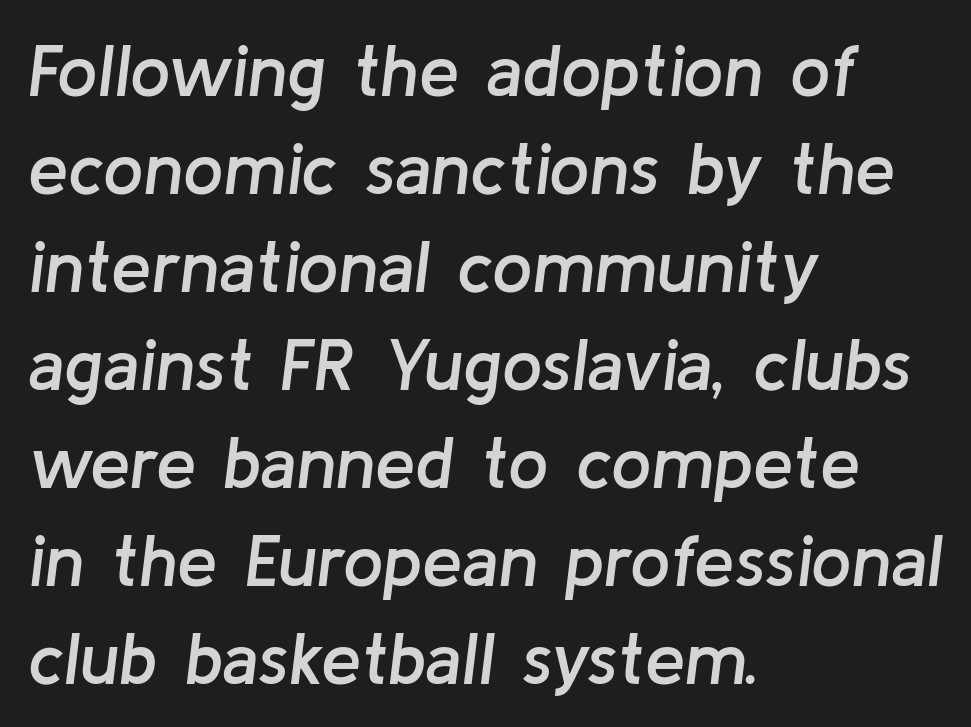
The image shows 72 px semibold type, italic (leaning right); set left-aligned, normal line spacing (1.36x), normal letter spacing, not underlined; low stroke contrast and a medium x-height.
